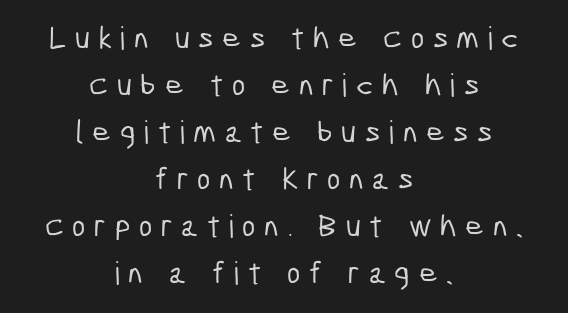
The image shows 32 px condensed sans-serif type; set centered, normal line spacing (1.47x), unusually wide letter spacing (+0.27 em), not underlined; low stroke contrast and a medium x-height.
